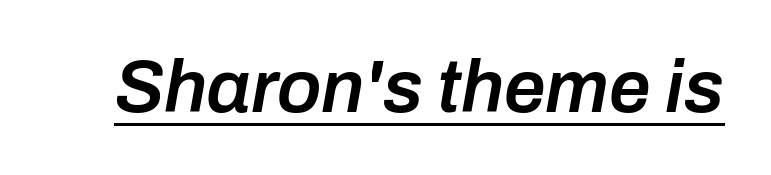
The image shows 74 px semibold type, italic (leaning right); set normal letter spacing, underlined; low stroke contrast and a medium x-height.
